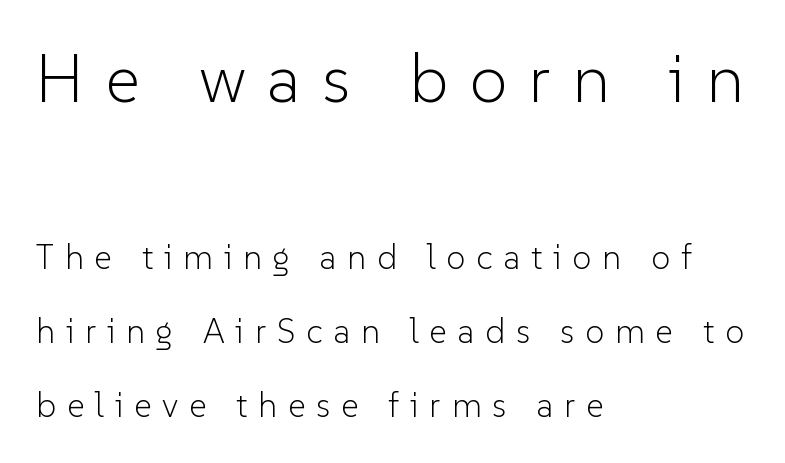
The image shows 67 px light sans-serif type, upright; set left-aligned, loose line spacing (2.17x), unusually wide letter spacing (+0.32 em), not underlined; the first (top) block is 1.97x larger; low stroke contrast and a medium x-height.
